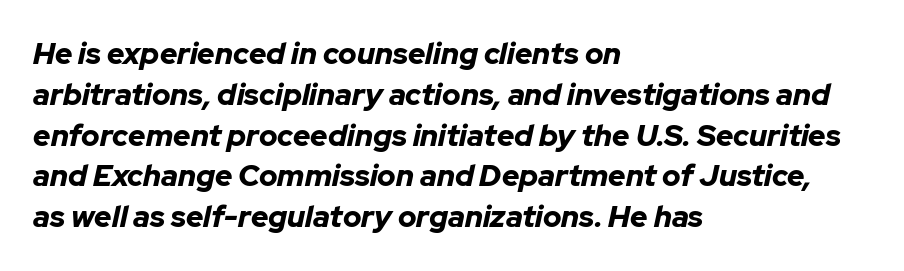
The image shows 30 px bold type, italic (leaning right); set left-aligned, normal line spacing (1.36x), normal letter spacing, not underlined; low stroke contrast and a medium x-height.
